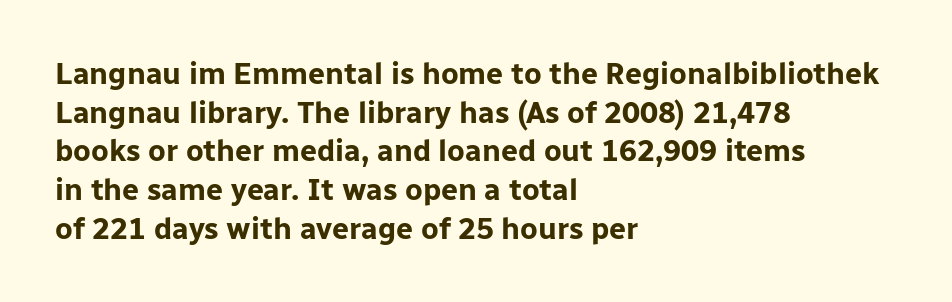
Q: Is the text bold? A: Yes.
Q: Is the text italic (slanted)? A: No, it is upright.
Q: Is the typeface a serif or a sans-serif typeface? A: Sans-serif.
Q: Is the text underlined? A: No.
Q: How is the paragraph aligned? A: Left-aligned.
Q: Is the spacing between letters normal or unusually wide? A: Normal.
Q: Is the spacing between lines tight, normal or loose? A: Normal.
Q: Width (condensed, normal, or wide)? A: Normal.
Q: Stroke contrast? A: Low.
Q: x-height? A: Medium.
Q: Monospaced? A: No.
